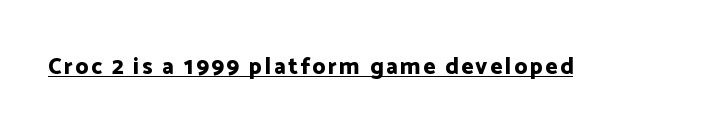
The image shows 23 px bold type, upright; set underlined.
